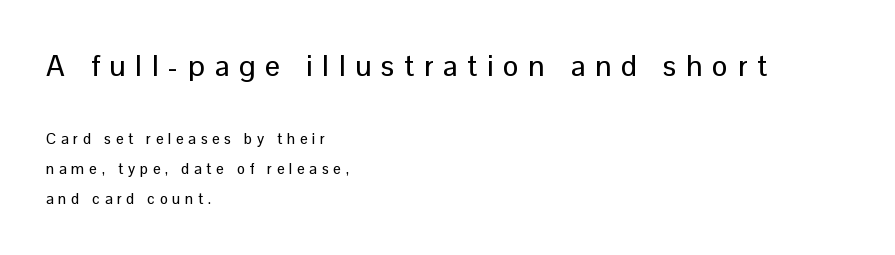
Character widths vary here, with narrow letters taking less room than wide ones. Nobody drew a line under any word here. If you drew a line through each stem, it would be perfectly vertical. Serifs: no, the terminals of the letterforms are clean. Look at the glyph heights: the upper group is clearly the bigger setting.
